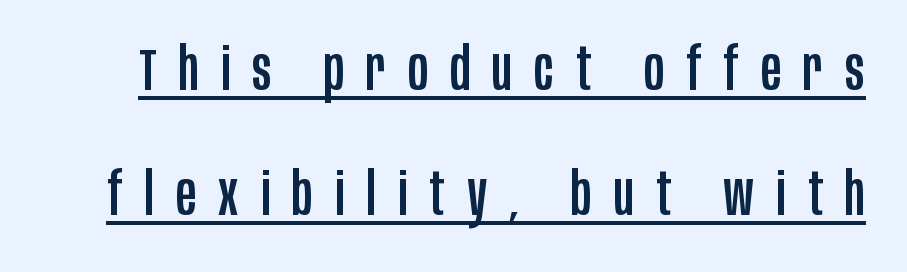
Q: Is the text italic (slanted)? A: No, it is upright.
Q: Is the typeface a serif or a sans-serif typeface? A: Sans-serif.
Q: Is the text underlined? A: Yes.
Q: Is the spacing between letters normal or unusually wide? A: Unusually wide.
Q: Is the spacing between lines tight, normal or loose? A: Loose.
Q: Width (condensed, normal, or wide)? A: Condensed.
Q: Stroke contrast? A: Low.
Q: x-height? A: Large.
Q: Monospaced? A: No.
